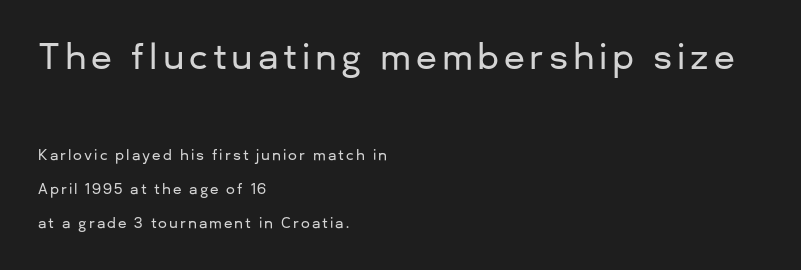
The passage is arranged the way most books set body copy — flush left. Do the characters align in a grid? No, the font is proportional. The text was rendered using a sans face with plain stroke endings. In terms of posture, this sample is upright. A typesetter would call this leading open, well beyond the default. Which of the two is more prominent by size? The first, at the top.
